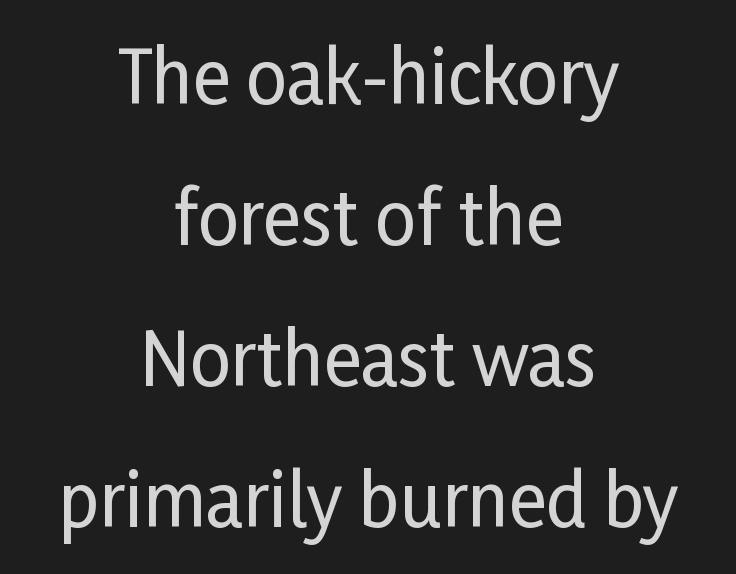
These lines are centered, leaving both edges ragged. Posture: upright roman. The string is rendered with underlining switched off. Successive baselines arrive slowly, with a big drop between each.
